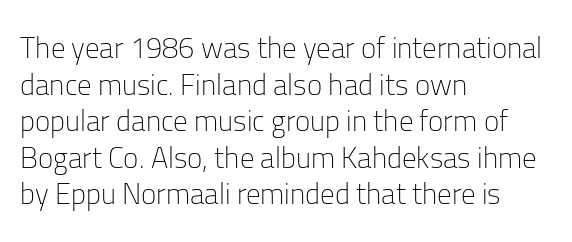
{"serif": "no", "italic": "no", "bold": "no", "weight": "light", "width": "normal", "stroke_contrast": "low", "x_height": "medium", "monospaced": "no", "underline": "no", "align": "left", "line_spacing": "normal", "line_spacing_ratio": 1.26, "letter_spacing": "normal", "letter_spacing_em": 0.0, "glyph_px": 29}
